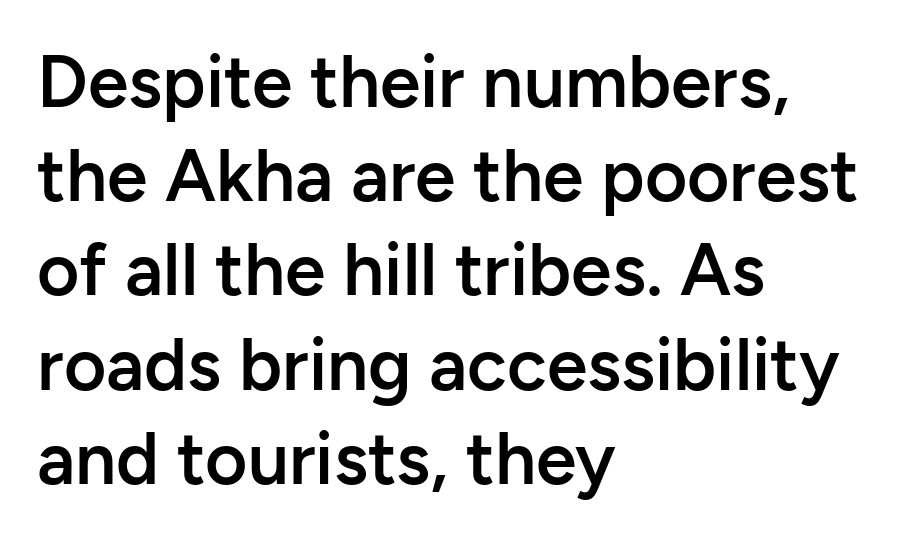
{"serif": "no", "italic": "no", "bold": "semi", "weight": "semibold", "width": "normal", "stroke_contrast": "low", "x_height": "medium", "monospaced": "no", "underline": "no", "align": "left", "line_spacing": "normal", "line_spacing_ratio": 1.29, "letter_spacing": "normal", "letter_spacing_em": 0.0, "glyph_px": 73}
